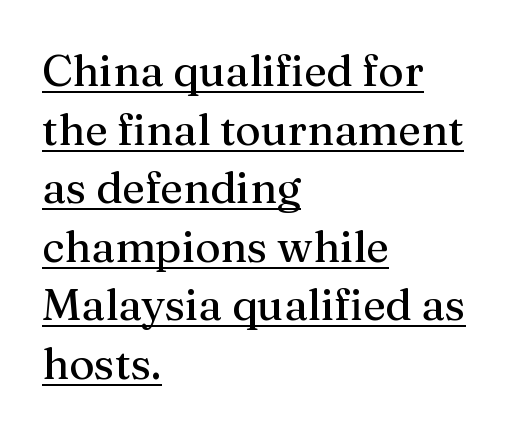
{"serif": "yes", "italic": "no", "bold": "no", "weight": "regular", "width": "normal", "stroke_contrast": "medium", "x_height": "medium", "monospaced": "no", "underline": "yes", "align": "left", "line_spacing": "normal", "line_spacing_ratio": 1.33, "letter_spacing": "normal", "letter_spacing_em": 0.0, "glyph_px": 44}
